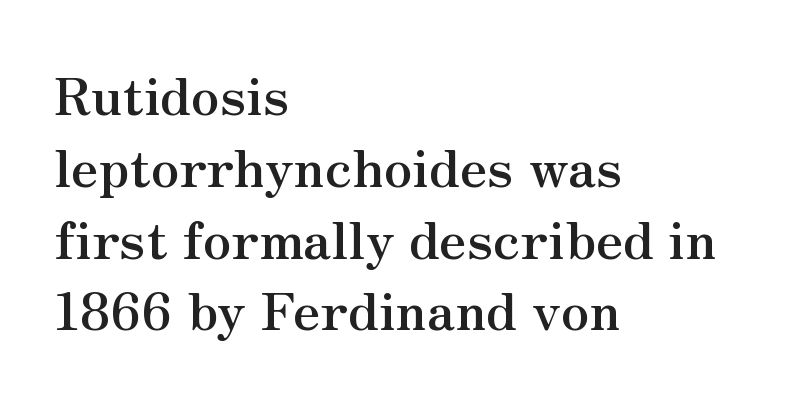
Students, this is bold: see how much ink each stroke carries. Line spacing here is normal. Regarding serifs, this sample has them. Each letter keeps its own natural width here, so spacing adapts to shape.
